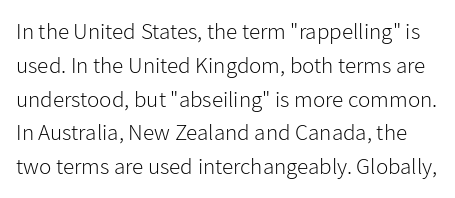
{"italic": "no", "bold": "no", "underline": "no", "line_spacing": "normal", "line_spacing_ratio": 1.47, "letter_spacing": "normal", "letter_spacing_em": 0.0, "glyph_px": 23}
